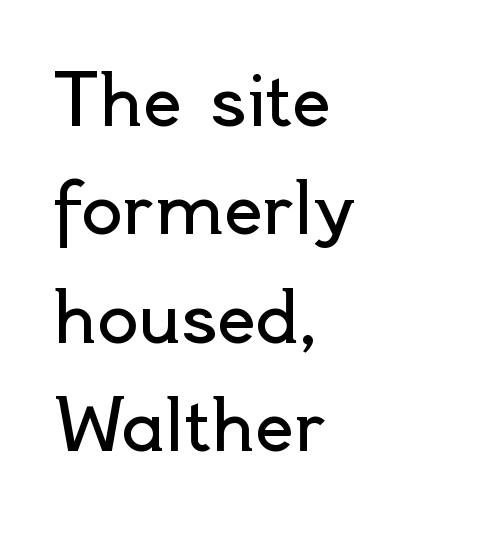
Q: Is the text bold? A: No.
Q: Is the text italic (slanted)? A: No, it is upright.
Q: Is the typeface a serif or a sans-serif typeface? A: Sans-serif.
Q: Is the text underlined? A: No.
Q: How is the paragraph aligned? A: Left-aligned.
Q: Is the spacing between letters normal or unusually wide? A: Normal.
Q: Is the spacing between lines tight, normal or loose? A: Normal.
Q: Width (condensed, normal, or wide)? A: Normal.
Q: x-height? A: Small.
Q: Monospaced? A: No.
